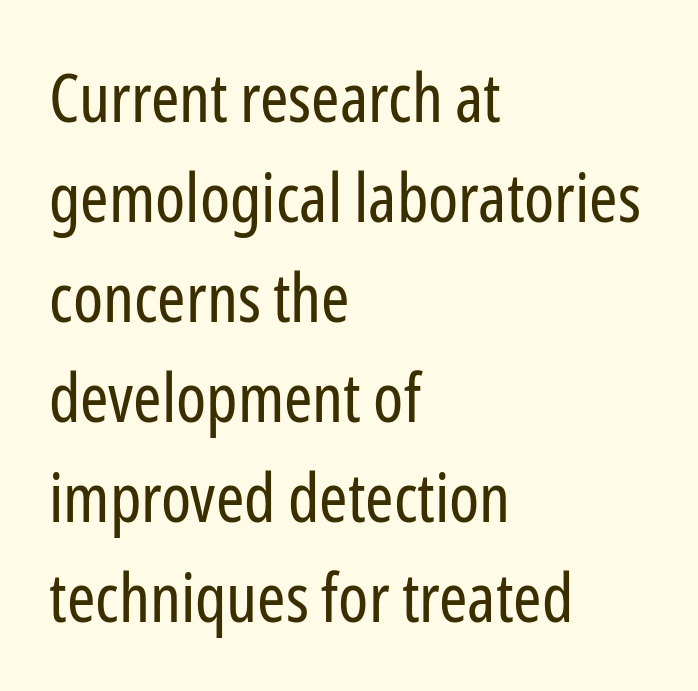
The image shows 68 px regular-weight, condensed sans-serif type, upright; set left-aligned, normal line spacing (1.47x), normal letter spacing, not underlined; low stroke contrast and a medium x-height.
